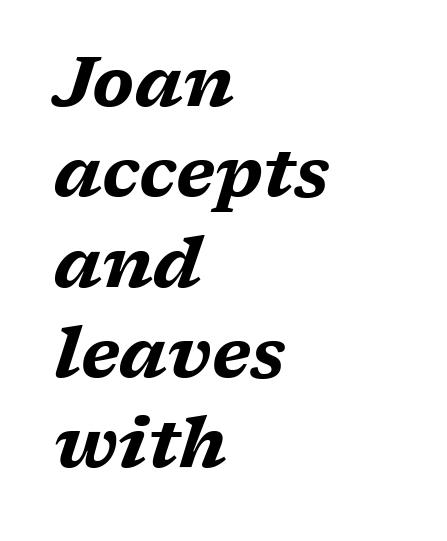
Horizontal alignment here is leftward, the default for most running prose. Only glyphs here, with clear space below each row. Notice how descenders clear the ascenders below comfortably — that's standard leading. The typography opts for an oblique posture over an upright one.
